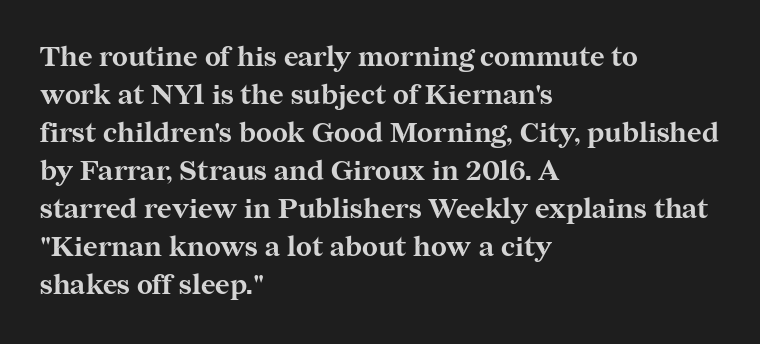
These lines sit exactly where default settings would place them. Tracking value appears to be zero — textbook default spacing. Is this a sans? No — the strokes have serifs. Decoration check: the copy has no underline. Designer's note — italics off, roman on. Each letter keeps its own natural width here, so spacing adapts to shape.
